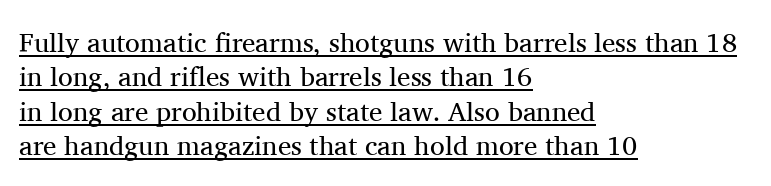
Q: Is the text bold? A: No.
Q: Is the text italic (slanted)? A: No, it is upright.
Q: Is the text underlined? A: Yes.
Q: How is the paragraph aligned? A: Left-aligned.
Q: Is the spacing between letters normal or unusually wide? A: Normal.
Q: Is the spacing between lines tight, normal or loose? A: Normal.
